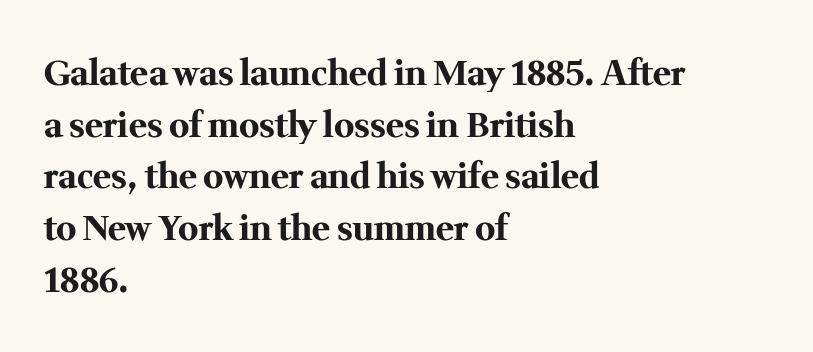
The image shows 34 px bold serif type, upright; set left-aligned, normal line spacing (1.52x), normal letter spacing, not underlined; medium stroke contrast and a medium x-height.
